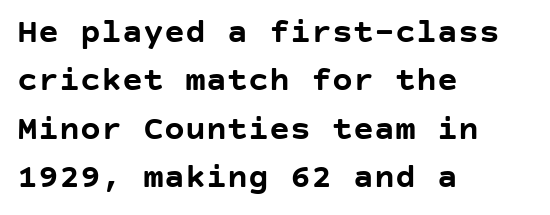
Rendered with straight, roman letterforms. Default kerning and tracking; the words read as compact shapes. Typographically, this falls in the sans-serif category. Quick note: interline space is typical. Heft: maximum for text — a bold.
